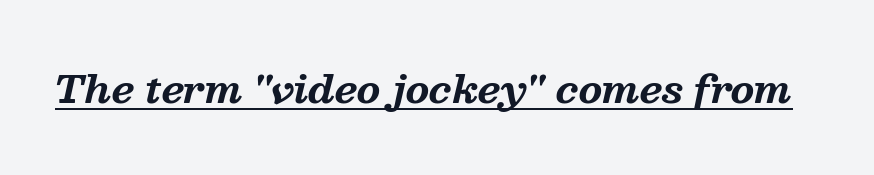
{"serif": "yes", "italic": "yes", "lean": "right", "slant_degrees": 13, "bold": "yes", "weight": "bold", "width": "normal", "stroke_contrast": "medium", "x_height": "medium", "monospaced": "no", "underline": "yes", "letter_spacing": "normal", "letter_spacing_em": 0.0, "glyph_px": 38}
